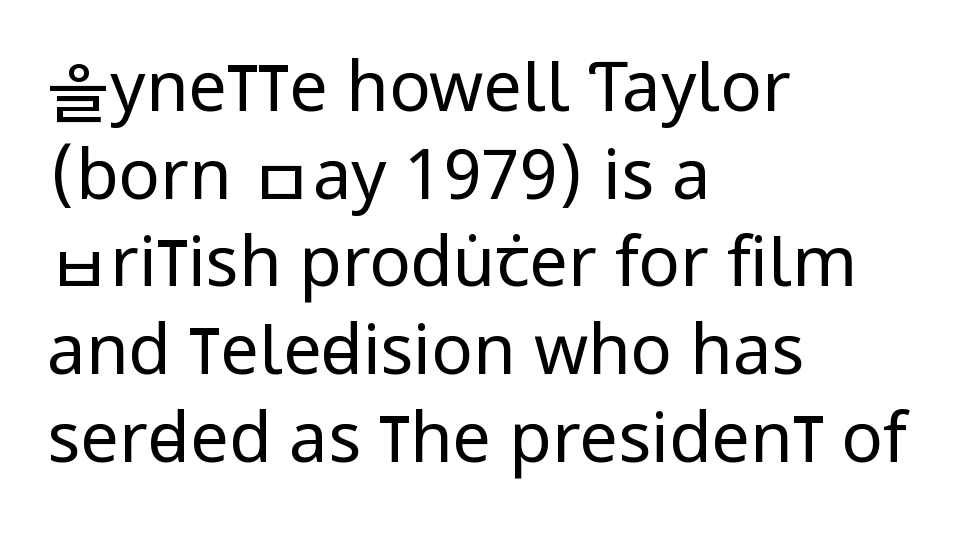
Q: Is the text bold? A: No.
Q: Is the text italic (slanted)? A: No, it is upright.
Q: Is the typeface a serif or a sans-serif typeface? A: Sans-serif.
Q: Is the text underlined? A: No.
Q: How is the paragraph aligned? A: Left-aligned.
Q: Is the spacing between letters normal or unusually wide? A: Normal.
Q: Is the spacing between lines tight, normal or loose? A: Normal.
Q: Width (condensed, normal, or wide)? A: Condensed.
Q: Stroke contrast? A: Low.
Q: x-height? A: Large.
Q: Monospaced? A: No.
